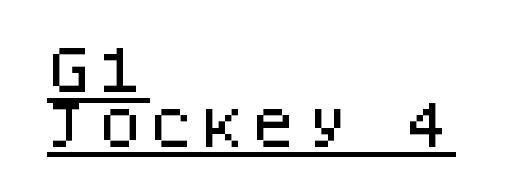
The image shows 51 px sans-serif type, upright, monospaced; set left-aligned, tight line spacing (1.07x), normal letter spacing, underlined; low stroke contrast and a large x-height.
